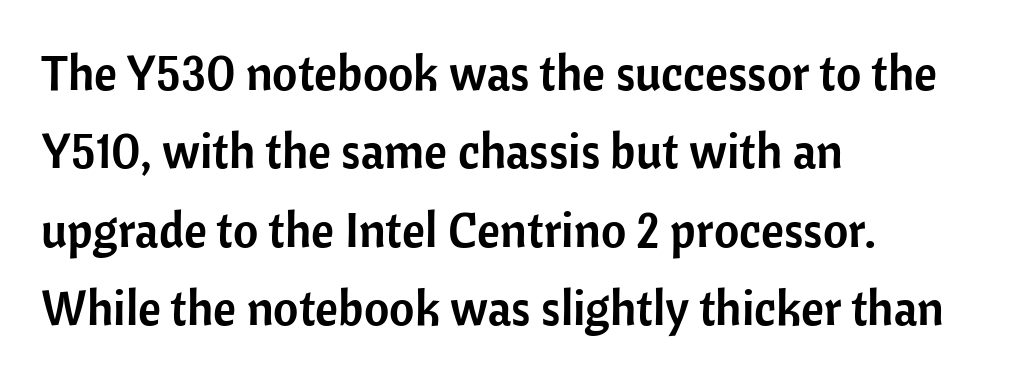
The image shows 49 px sans-serif type, upright; set left-aligned, normal line spacing (1.6x), normal letter spacing, not underlined; low stroke contrast and a medium x-height.
